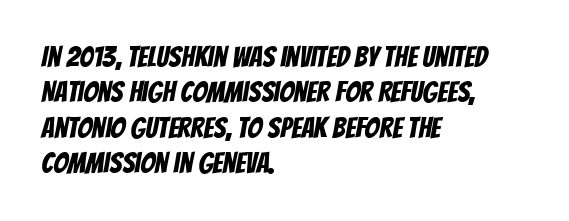
{"serif": "no", "width": "condensed", "stroke_contrast": "low", "x_height": "large", "monospaced": "no", "underline": "no", "align": "left", "line_spacing_ratio": 1.22, "letter_spacing": "normal", "letter_spacing_em": 0.0, "glyph_px": 29}
